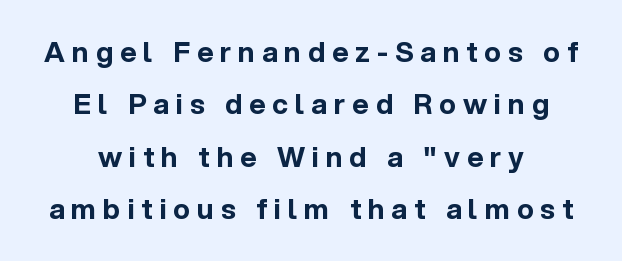
{"serif": "no", "italic": "no", "bold": "yes", "weight": "bold", "width": "normal", "x_height": "medium", "monospaced": "no", "underline": "no", "align": "center", "line_spacing_ratio": 1.87, "letter_spacing": "wide", "letter_spacing_em": 0.25, "glyph_px": 28}
